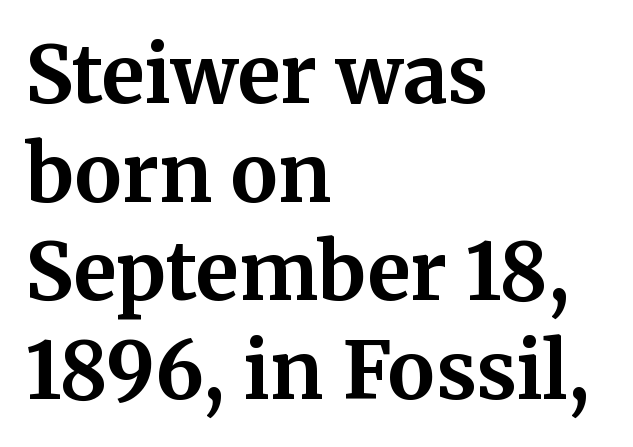
The image shows 79 px bold serif type, upright; set left-aligned, normal line spacing (1.25x), normal letter spacing, not underlined; medium stroke contrast and a medium x-height.
